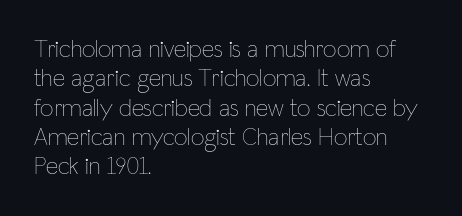
The image shows 24 px text type, upright; set left-aligned, line spacing 1.22x, normal letter spacing, not underlined.
